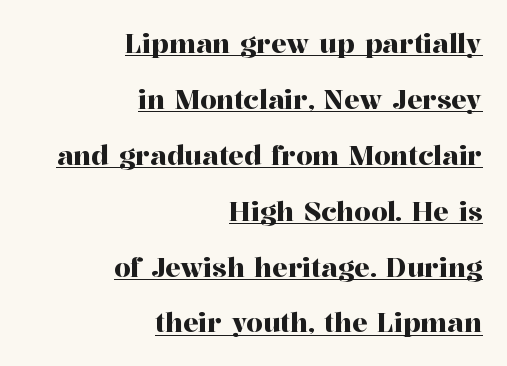
{"italic": "no", "underline": "yes", "align": "right", "line_spacing": "loose", "line_spacing_ratio": 2.15, "letter_spacing": "normal", "letter_spacing_em": 0.0, "glyph_px": 26}
